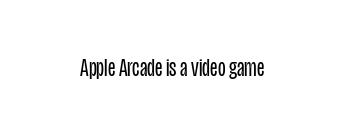
The image shows 25 px text type, upright; set normal letter spacing, not underlined.
